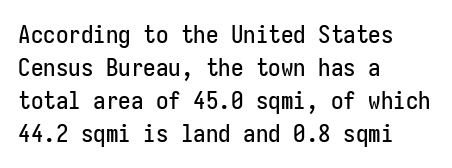
The image shows 25 px text type, upright; set left-aligned, normal line spacing (1.32x), normal letter spacing, not underlined.
